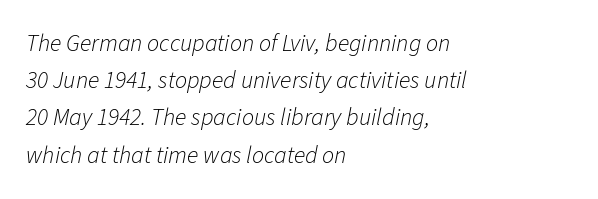
The letterforms sit shoulder to shoulder at normal distance. Stroke thickness stays within the range of a standard reading face or lighter. This rendering features lettering with no underline. Rows of type keep a routine distance in the vertical direction. Compared with a centered layout, this one pins lines to the left instead. The rendering applies a slant to the glyphs.
